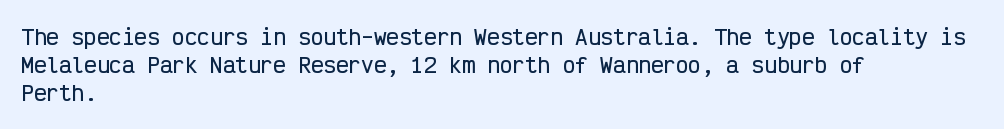
Q: Is the text italic (slanted)? A: No, it is upright.
Q: Is the text underlined? A: No.
Q: How is the paragraph aligned? A: Left-aligned.
Q: Is the spacing between letters normal or unusually wide? A: Normal.
Q: Is the spacing between lines tight, normal or loose? A: Normal.
